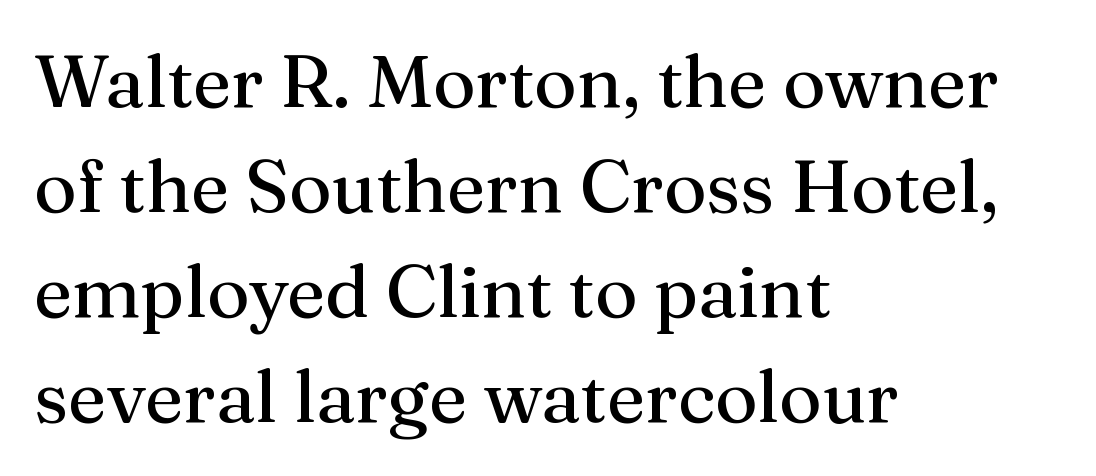
{"serif": "yes", "italic": "no", "bold": "no", "weight": "regular", "width": "normal", "stroke_contrast": "medium", "x_height": "medium", "monospaced": "no", "underline": "no", "align": "left", "line_spacing": "normal", "line_spacing_ratio": 1.42, "letter_spacing": "normal", "letter_spacing_em": 0.0, "glyph_px": 74}
